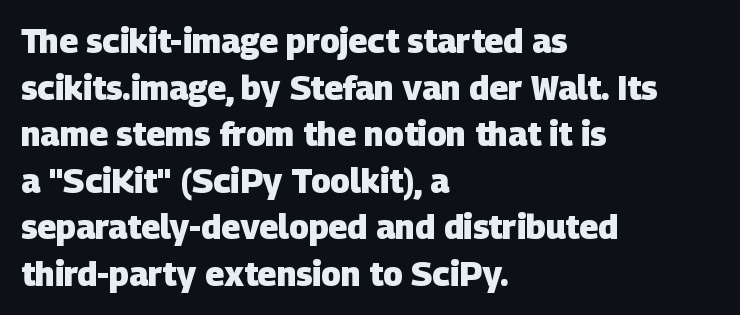
Q: Is the text bold? A: Yes.
Q: Is the typeface a serif or a sans-serif typeface? A: Sans-serif.
Q: Is the text underlined? A: No.
Q: How is the paragraph aligned? A: Left-aligned.
Q: Is the spacing between letters normal or unusually wide? A: Normal.
Q: Is the spacing between lines tight, normal or loose? A: Normal.
Q: Width (condensed, normal, or wide)? A: Normal.
Q: Stroke contrast? A: Low.
Q: x-height? A: Large.
Q: Monospaced? A: No.
